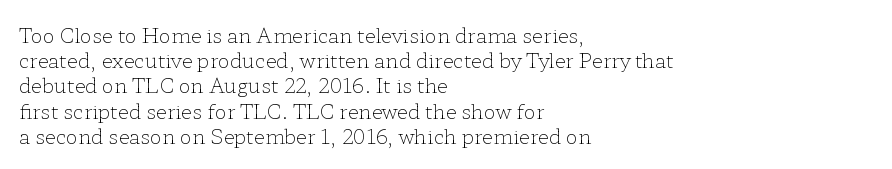
Q: Is the text bold? A: No.
Q: Is the text italic (slanted)? A: No, it is upright.
Q: Is the text underlined? A: No.
Q: How is the paragraph aligned? A: Left-aligned.
Q: Is the spacing between letters normal or unusually wide? A: Normal.
Q: Is the spacing between lines tight, normal or loose? A: Normal.
